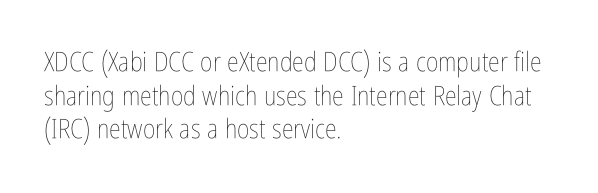
Q: Is the text bold? A: No.
Q: Is the text italic (slanted)? A: No, it is upright.
Q: Is the text underlined? A: No.
Q: How is the paragraph aligned? A: Left-aligned.
Q: Is the spacing between letters normal or unusually wide? A: Normal.
Q: Is the spacing between lines tight, normal or loose? A: Normal.
